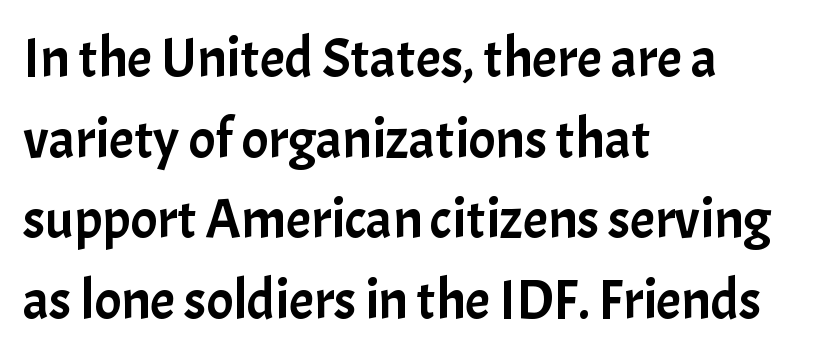
{"serif": "no", "italic": "no", "width": "normal", "stroke_contrast": "low", "x_height": "medium", "monospaced": "no", "underline": "no", "align": "left", "line_spacing": "normal", "line_spacing_ratio": 1.44, "letter_spacing": "normal", "letter_spacing_em": 0.0, "glyph_px": 56}
